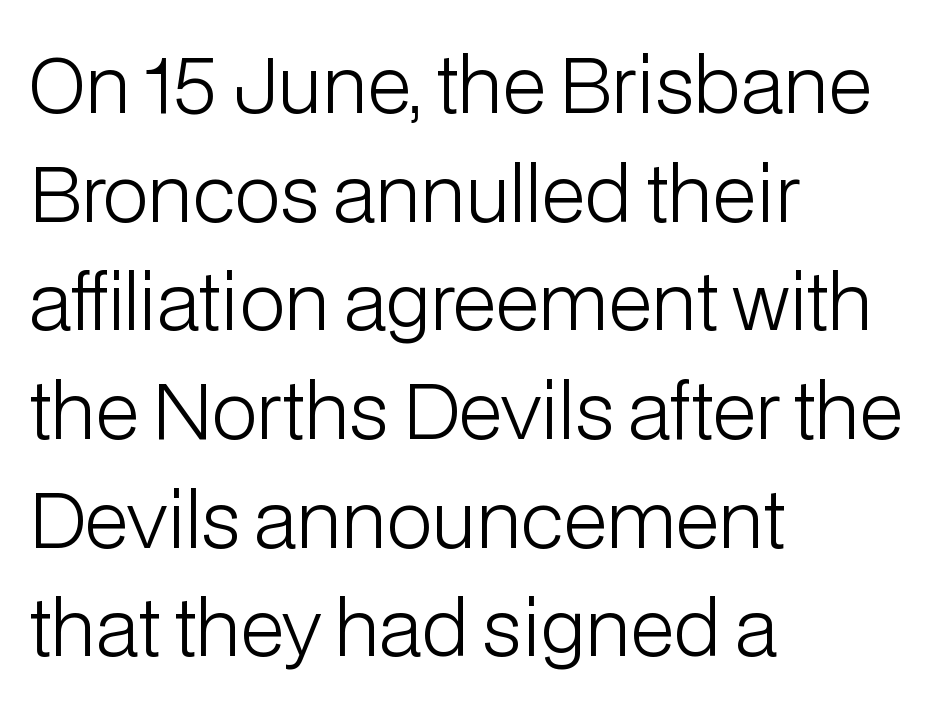
{"serif": "no", "italic": "no", "bold": "no", "weight": "light", "width": "normal", "stroke_contrast": "low", "x_height": "medium", "monospaced": "no", "underline": "no", "align": "left", "line_spacing": "normal", "line_spacing_ratio": 1.43, "letter_spacing": "normal", "letter_spacing_em": 0.0, "glyph_px": 76}
